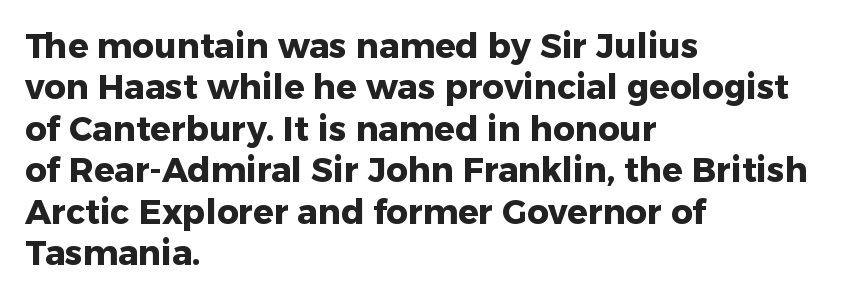
{"serif": "no", "italic": "no", "bold": "yes", "weight": "heavy", "width": "normal", "stroke_contrast": "low", "x_height": "medium", "monospaced": "no", "underline": "no", "align": "left", "line_spacing_ratio": 1.22, "letter_spacing": "normal", "letter_spacing_em": 0.0, "glyph_px": 34}
